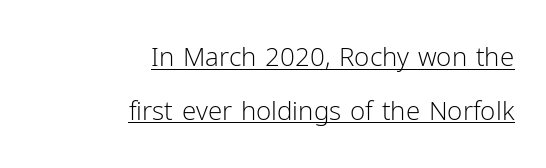
Q: Is the text bold? A: No.
Q: Is the text italic (slanted)? A: No, it is upright.
Q: Is the text underlined? A: Yes.
Q: How is the paragraph aligned? A: Right-aligned.
Q: Is the spacing between letters normal or unusually wide? A: Normal.
Q: Is the spacing between lines tight, normal or loose? A: Loose.
